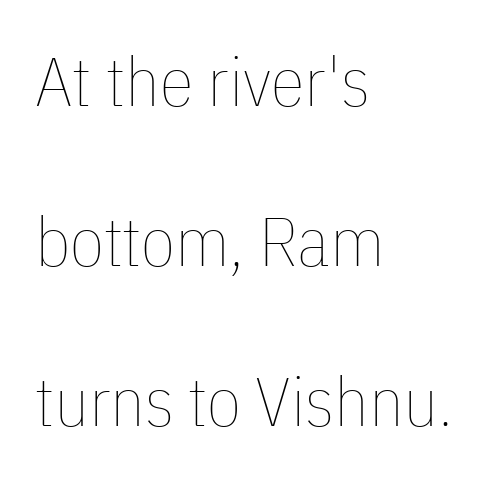
Q: Is the text bold? A: No.
Q: Is the text italic (slanted)? A: No, it is upright.
Q: Is the text underlined? A: No.
Q: How is the paragraph aligned? A: Left-aligned.
Q: Is the spacing between letters normal or unusually wide? A: Normal.
Q: Is the spacing between lines tight, normal or loose? A: Loose.
Q: Width (condensed, normal, or wide)? A: Condensed.
Q: Stroke contrast? A: Low.
Q: x-height? A: Medium.
Q: Monospaced? A: No.
